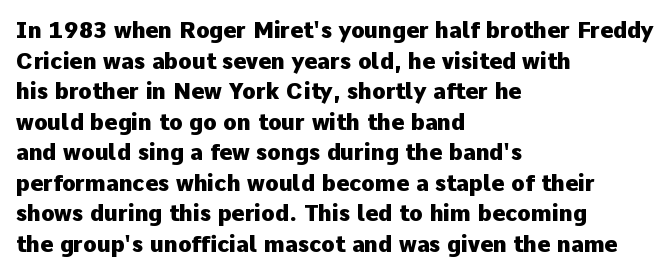
Q: Is the text bold? A: Yes.
Q: Is the text italic (slanted)? A: No, it is upright.
Q: Is the text underlined? A: No.
Q: How is the paragraph aligned? A: Left-aligned.
Q: Is the spacing between letters normal or unusually wide? A: Normal.
Q: Is the spacing between lines tight, normal or loose? A: Normal.
